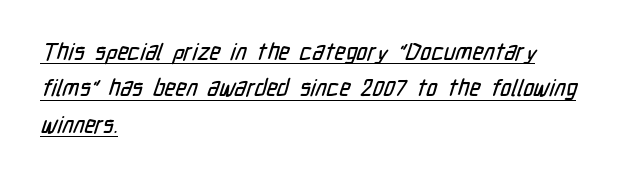
The rendering uses a moderate line-height, typical for paragraphs. The type is set solid horizontally, with unmodified tracking. The typesetter has applied underlining to the passage shown. The compositor pushed each line to the left boundary.
